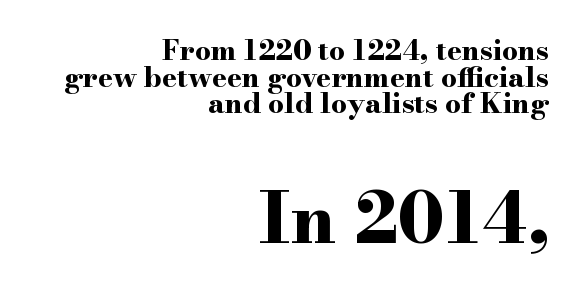
Font category for this specimen: serif. Bold? Absolutely — the strokes are thick and heavy. When letters stand straight like this, we call the style roman or upright. The specimen omits any rule beneath the text block's lines.
